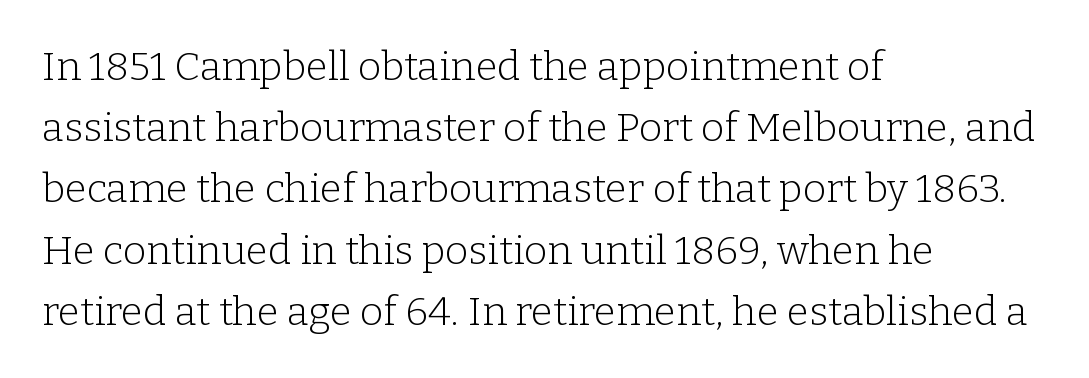
{"serif": "yes", "italic": "no", "bold": "no", "weight": "light", "width": "normal", "stroke_contrast": "low", "x_height": "medium", "monospaced": "no", "underline": "no", "align": "left", "line_spacing": "normal", "line_spacing_ratio": 1.53, "letter_spacing": "normal", "letter_spacing_em": 0.0, "glyph_px": 40}
